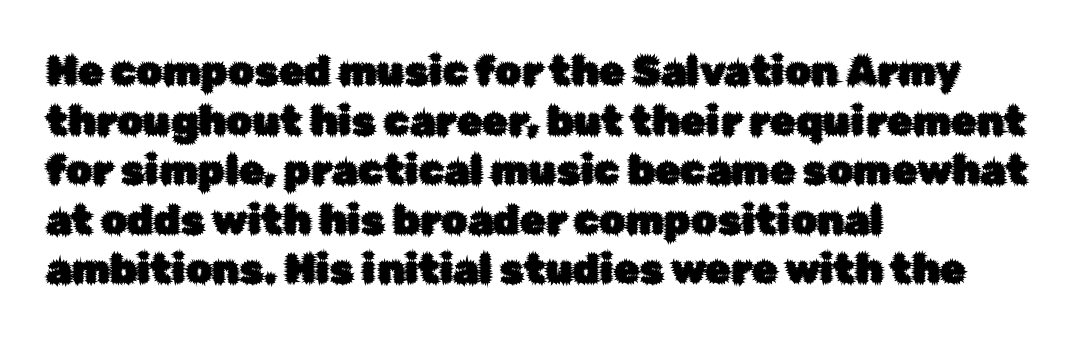
{"serif": "no", "italic": "no", "width": "normal", "stroke_contrast": "low", "x_height": "medium", "monospaced": "no", "underline": "no", "align": "left", "line_spacing_ratio": 1.21, "letter_spacing": "normal", "letter_spacing_em": 0.0, "glyph_px": 41}
